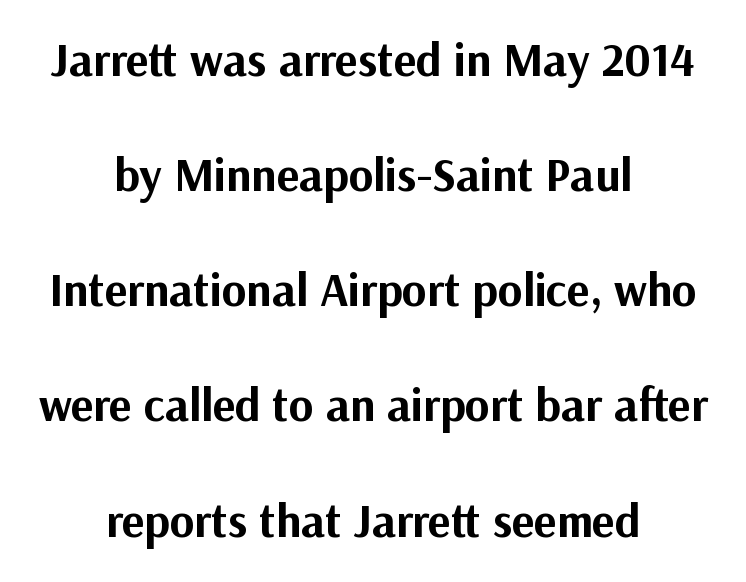
Q: Is the text bold? A: Yes.
Q: Is the text italic (slanted)? A: No, it is upright.
Q: Is the typeface a serif or a sans-serif typeface? A: Sans-serif.
Q: Is the text underlined? A: No.
Q: How is the paragraph aligned? A: Centered.
Q: Is the spacing between letters normal or unusually wide? A: Normal.
Q: Is the spacing between lines tight, normal or loose? A: Loose.
Q: Width (condensed, normal, or wide)? A: Normal.
Q: Stroke contrast? A: Medium.
Q: x-height? A: Medium.
Q: Monospaced? A: No.
